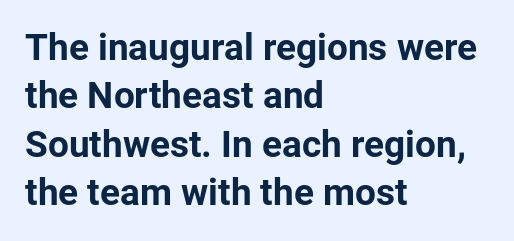
The image shows 37 px bold sans-serif type, upright; set left-aligned, normal line spacing (1.31x), normal letter spacing, not underlined; low stroke contrast and a medium x-height.
